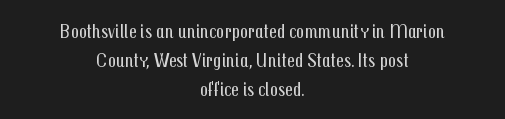
{"italic": "no", "bold": "no", "underline": "no", "align": "center", "line_spacing": "normal", "line_spacing_ratio": 1.44, "letter_spacing": "normal", "letter_spacing_em": 0.0, "glyph_px": 20}
